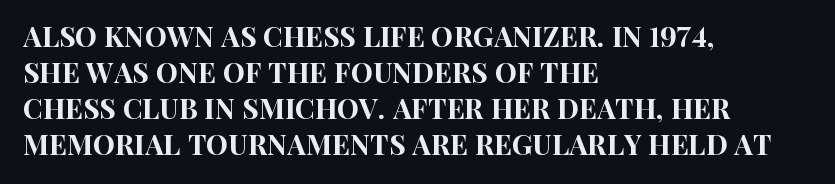
Classification — sans serif. Regarding leading, the lines here are spaced in the standard way. Short note: letters normally spaced. Casual observation: everything's shoved over to the left.
